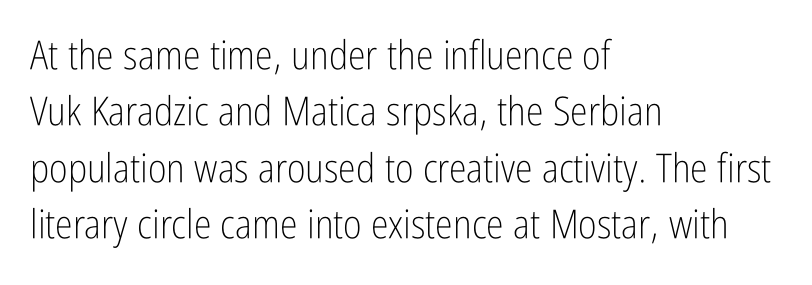
{"serif": "no", "italic": "no", "bold": "no", "weight": "light", "width": "condensed", "stroke_contrast": "low", "x_height": "medium", "monospaced": "no", "underline": "no", "align": "left", "line_spacing": "normal", "line_spacing_ratio": 1.41, "letter_spacing": "normal", "letter_spacing_em": 0.0, "glyph_px": 40}
